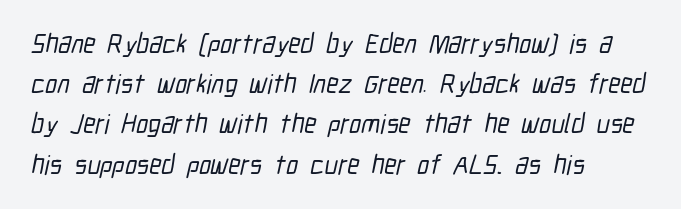
{"underline": "no", "align": "left", "line_spacing": "normal", "line_spacing_ratio": 1.49, "letter_spacing": "normal", "letter_spacing_em": 0.0, "glyph_px": 27}
